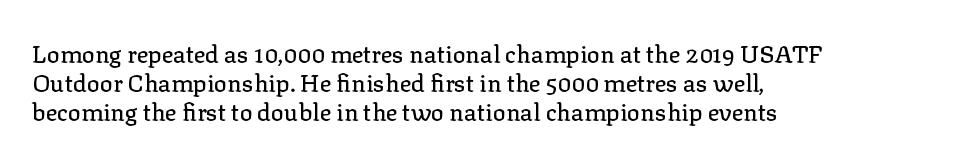
The image shows 24 px text type, upright; set left-aligned, line spacing 1.21x, normal letter spacing, not underlined.
